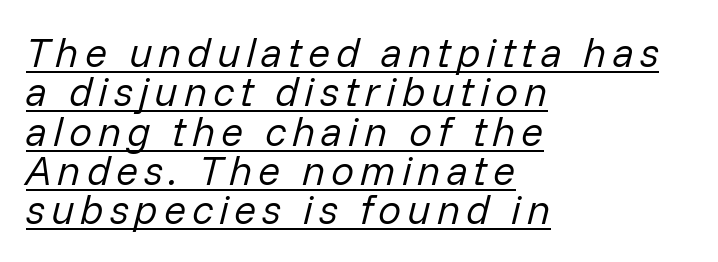
The image shows 41 px regular-weight type, italic (leaning right); set left-aligned, tight line spacing (0.96x), underlined; low stroke contrast and a medium x-height.
